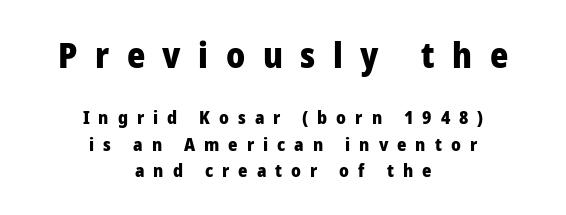
The image shows 35 px heavy sans-serif type, upright; set centered, normal line spacing (1.47x), unusually wide letter spacing (+0.5 em), not underlined; the first (top) block is 1.94x larger; low stroke contrast and a medium x-height.
